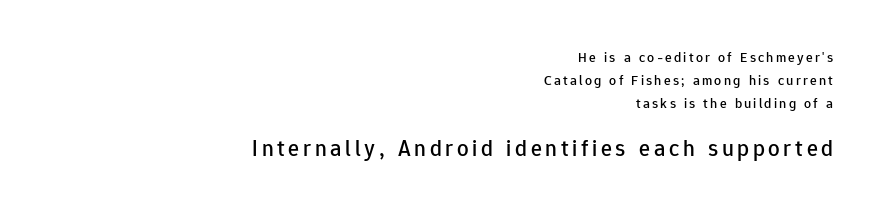
{"italic": "no", "underline": "no", "align": "right", "line_spacing": "normal", "line_spacing_ratio": 1.66, "larger_block": "second", "size_ratio": 1.64, "glyph_px": 23}
